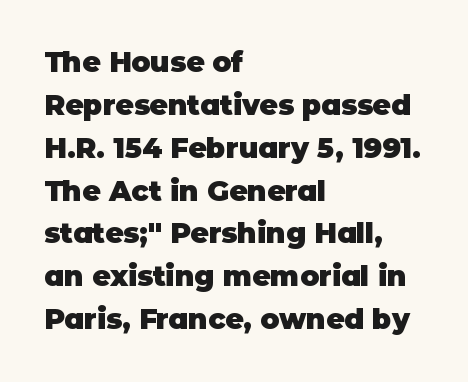
{"serif": "no", "italic": "no", "bold": "yes", "weight": "heavy", "width": "normal", "stroke_contrast": "low", "x_height": "large", "monospaced": "no", "underline": "no", "align": "left", "line_spacing": "normal", "line_spacing_ratio": 1.53, "letter_spacing": "normal", "letter_spacing_em": 0.0, "glyph_px": 28}
